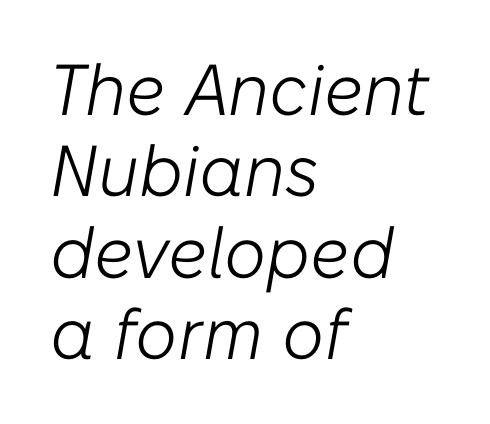
The image shows 72 px light type, italic (leaning right); set left-aligned, tight line spacing (1.13x), normal letter spacing, not underlined; low stroke contrast and a medium x-height.
